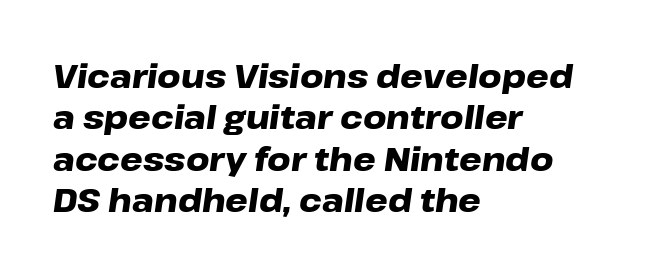
Line beginnings align vertically; line endings do not. Characters are canted at an angle relative to the baseline's perpendicular. Baseline-to-baseline distance is the conventional proportion of letter height. Spacing verdict: proportional, widths tailored to each character. Default kerning and tracking; the words read as compact shapes. Decoration check: the copy has no underline.
